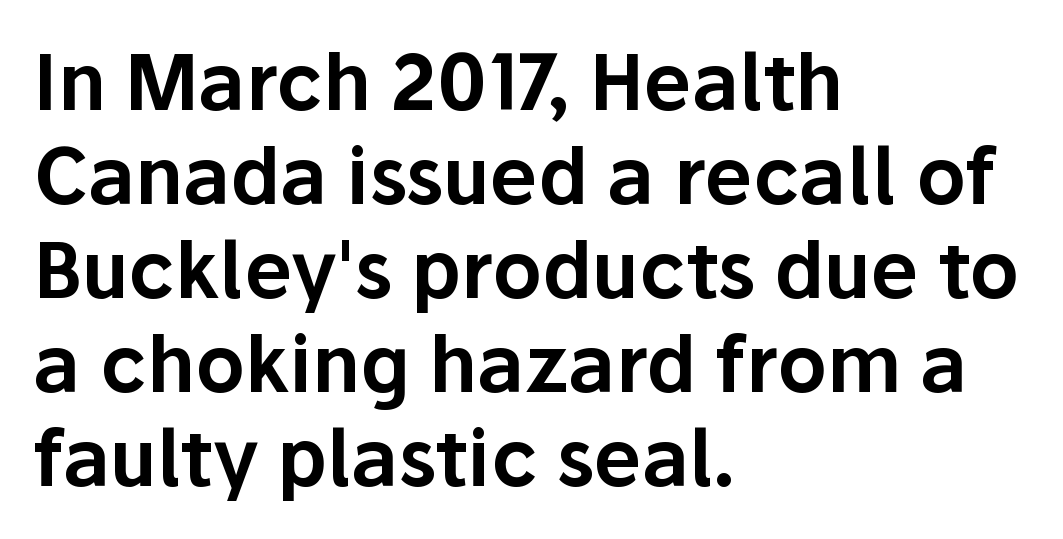
Here the designer chose a conventional face with non-uniform glyph widths. Italic: no, the glyphs are upright roman. Casual observation: everything's shoved over to the left. Anything drawn beneath the words? Only blank space. What stands out about the letter spacing? Nothing — it is the standard amount.
